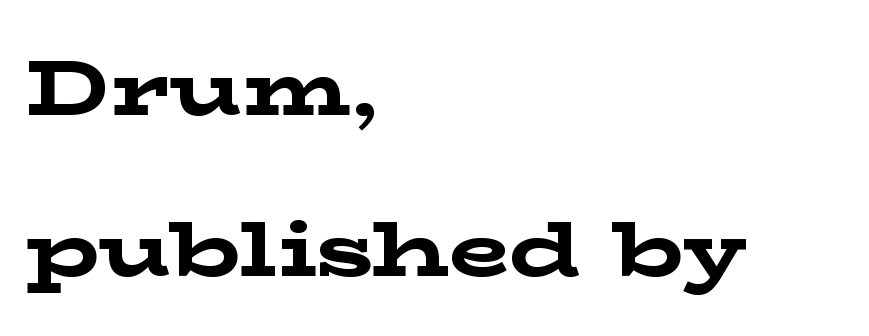
The image shows 79 px bold, wide serif type, upright; set left-aligned, loose line spacing (2.04x), normal letter spacing, not underlined; low stroke contrast and a medium x-height.
